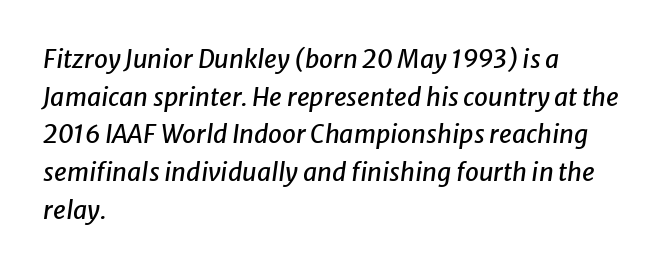
Q: Is the text italic (slanted)? A: Yes, it leans right by about 8 degrees.
Q: Is the text underlined? A: No.
Q: How is the paragraph aligned? A: Left-aligned.
Q: Is the spacing between letters normal or unusually wide? A: Normal.
Q: Is the spacing between lines tight, normal or loose? A: Normal.
